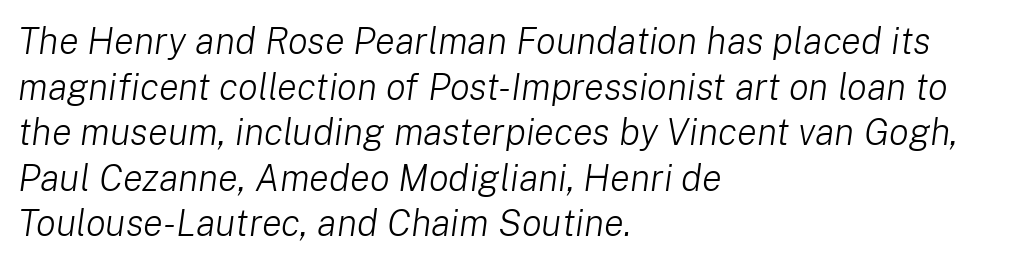
{"italic": "yes", "lean": "right", "slant_degrees": 8, "bold": "no", "weight": "light", "width": "normal", "stroke_contrast": "low", "x_height": "medium", "monospaced": "no", "underline": "no", "align": "left", "line_spacing_ratio": 1.23, "letter_spacing": "normal", "letter_spacing_em": 0.0, "glyph_px": 37}
